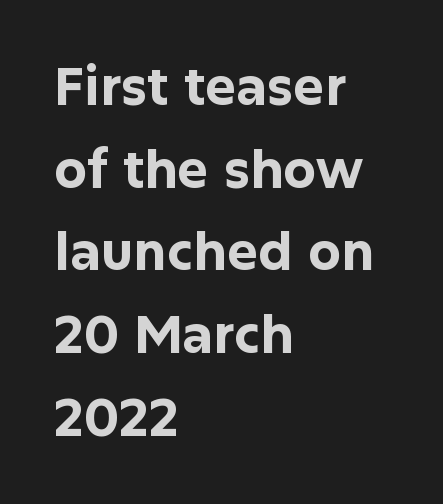
Summary of weight: heavy, a full bold. Line beginnings align vertically; line endings do not. The passage shown is not underscored anywhere. These lines are composed in type without serifs.
